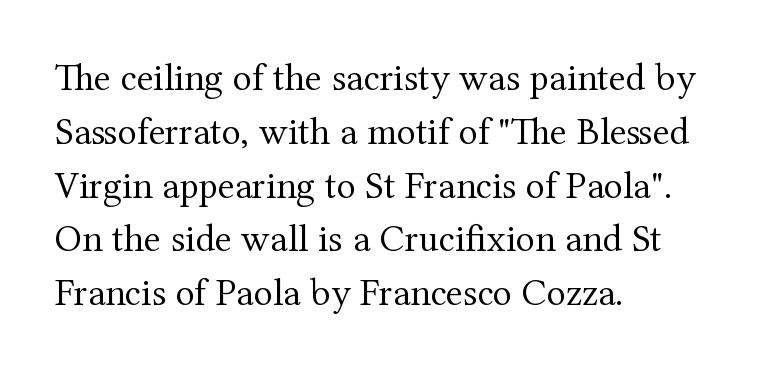
The image shows 39 px regular-weight serif type, upright; set left-aligned, normal line spacing (1.38x), normal letter spacing, not underlined; medium stroke contrast and a medium x-height.
